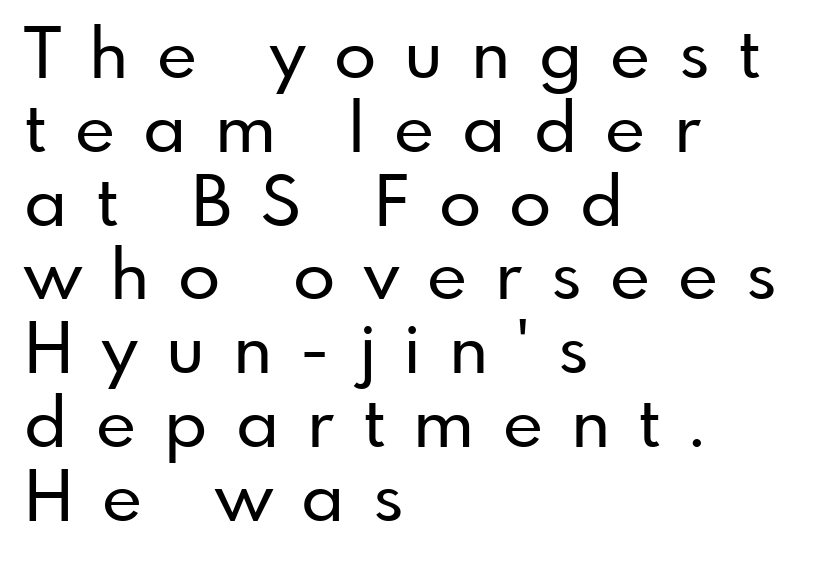
Q: Is the text italic (slanted)? A: No, it is upright.
Q: Is the typeface a serif or a sans-serif typeface? A: Sans-serif.
Q: Is the text underlined? A: No.
Q: How is the paragraph aligned? A: Left-aligned.
Q: Is the spacing between letters normal or unusually wide? A: Unusually wide.
Q: Is the spacing between lines tight, normal or loose? A: Tight.
Q: Width (condensed, normal, or wide)? A: Normal.
Q: Stroke contrast? A: Low.
Q: x-height? A: Small.
Q: Monospaced? A: No.
